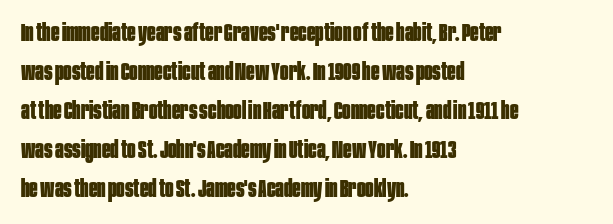
Vertical strokes here are truly vertical. In terms of letterspacing, this is plain default setting. This block has exactly the height ordinary leading produces. Pretty heavy lettering here — definitely bold.
